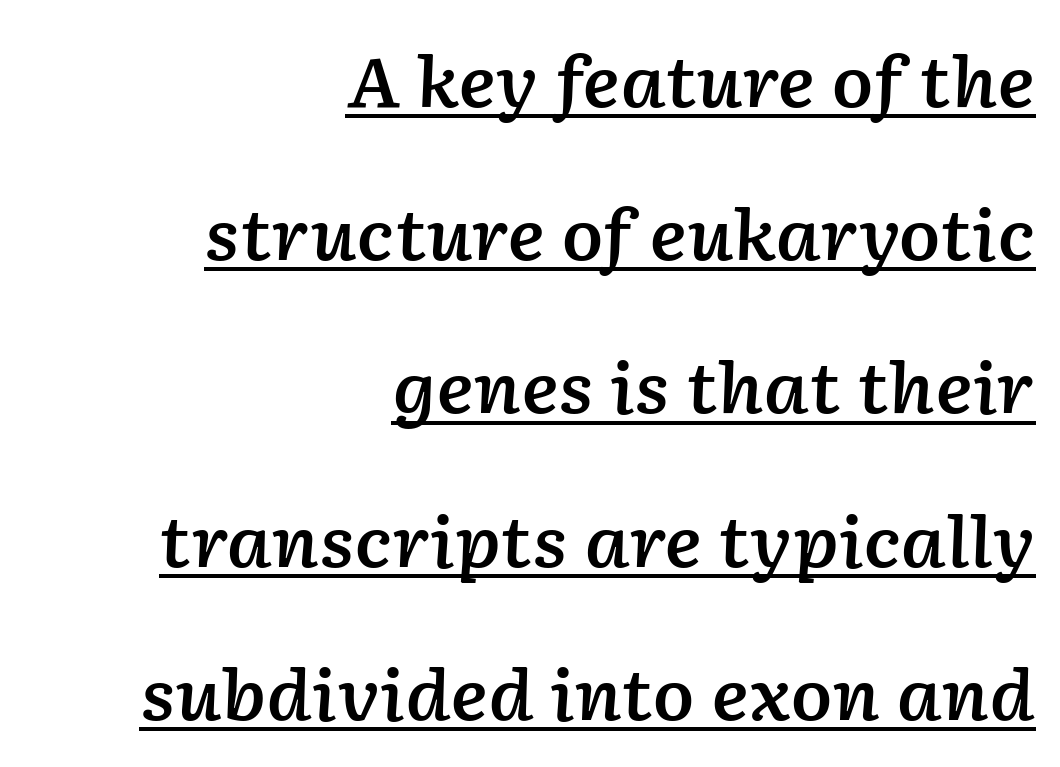
{"italic": "yes", "lean": "right", "slant_degrees": 2, "bold": "semi", "weight": "semibold", "width": "normal", "stroke_contrast": "low", "x_height": "medium", "monospaced": "no", "underline": "yes", "align": "right", "line_spacing": "loose", "line_spacing_ratio": 2.22, "letter_spacing": "normal", "letter_spacing_em": 0.0, "glyph_px": 69}
